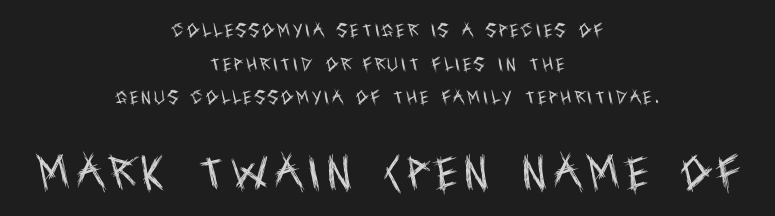
The image shows 37 px regular-weight, condensed sans-serif type, upright; set centered, loose line spacing (2.25x), unusually wide letter spacing (+0.2 em), not underlined; the second (bottom) block is 2.47x larger; a large x-height.
